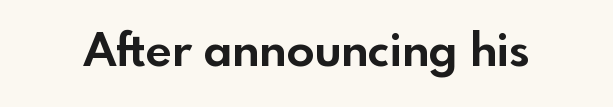
Each row of text sits above clean, open space. The face used here is rendered with its standard letterfit. The letters stand upright; this is a roman face. Notice how thick the strokes are: this is what a full bold looks like. The face used here is proportionally spaced, like ordinary book or web type. Serif or sans? Sans — the stroke terminals are bare.
